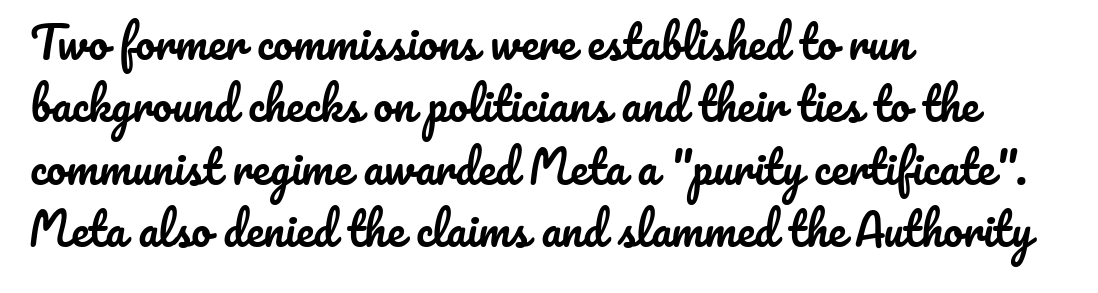
Q: Is the text italic (slanted)? A: Yes.
Q: Is the text underlined? A: No.
Q: How is the paragraph aligned? A: Left-aligned.
Q: Is the spacing between letters normal or unusually wide? A: Normal.
Q: Is the spacing between lines tight, normal or loose? A: Normal.
Q: Width (condensed, normal, or wide)? A: Normal.
Q: Stroke contrast? A: Low.
Q: x-height? A: Small.
Q: Monospaced? A: No.
